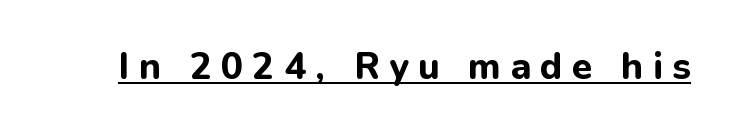
Q: Is the text bold? A: Yes.
Q: Is the text italic (slanted)? A: No, it is upright.
Q: Is the typeface a serif or a sans-serif typeface? A: Sans-serif.
Q: Is the text underlined? A: Yes.
Q: Is the spacing between letters normal or unusually wide? A: Unusually wide.
Q: Width (condensed, normal, or wide)? A: Normal.
Q: Stroke contrast? A: Low.
Q: x-height? A: Medium.
Q: Monospaced? A: No.
